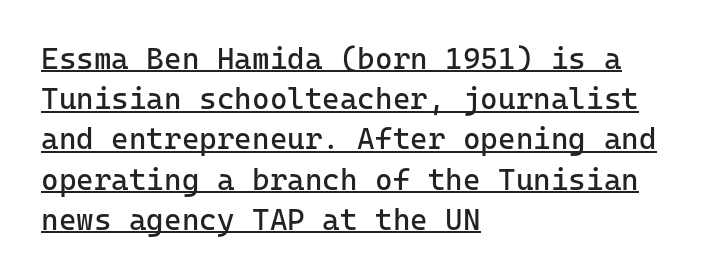
The image shows 30 px regular-weight sans-serif type, upright, monospaced; set left-aligned, normal line spacing (1.34x), normal letter spacing, underlined; low stroke contrast and a medium x-height.
